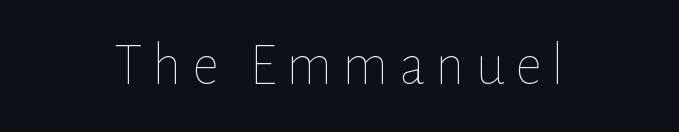
{"italic": "no", "bold": "no", "weight": "thin", "width": "normal", "stroke_contrast": "low", "x_height": "medium", "monospaced": "no", "underline": "no", "align": "center", "glyph_px": 60}
